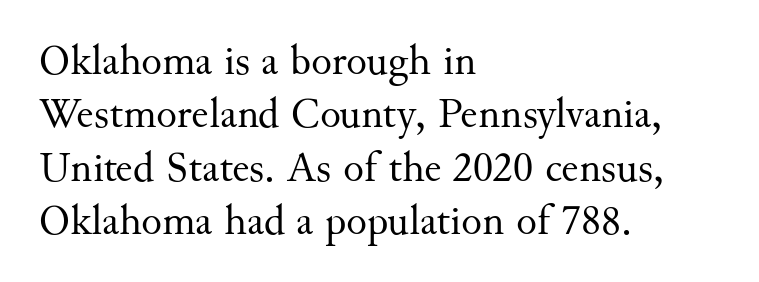
The image shows 43 px regular-weight serif type, upright; set left-aligned, line spacing 1.24x, normal letter spacing, not underlined; medium stroke contrast and a small x-height.
